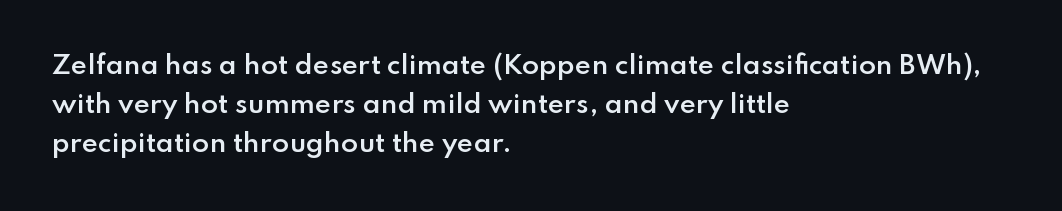
Q: Is the text bold? A: Semi-bold.
Q: Is the text italic (slanted)? A: No, it is upright.
Q: Is the text underlined? A: No.
Q: How is the paragraph aligned? A: Left-aligned.
Q: Is the spacing between letters normal or unusually wide? A: Normal.
Q: Is the spacing between lines tight, normal or loose? A: Normal.
